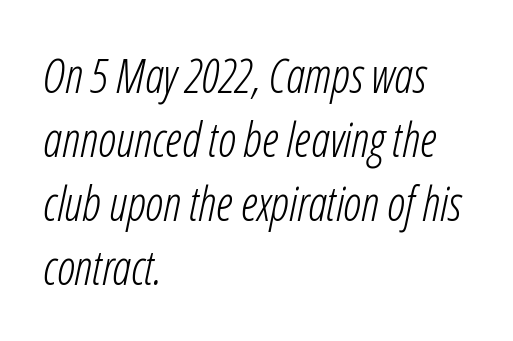
You can tell it's italic because the verticals aren't actually vertical. Each letter keeps its own natural width here, so spacing adapts to shape. The strip under each line holds only bare page. The typesetting does not lean heavy: it is not bold.
